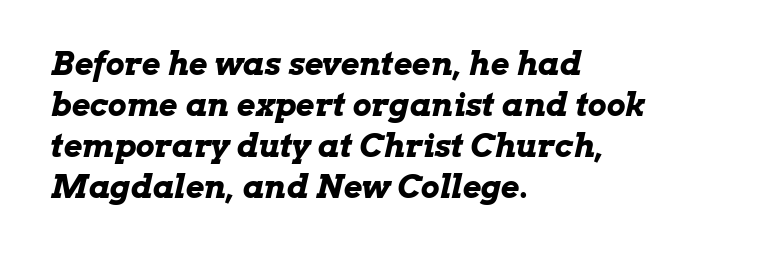
The image shows 32 px bold, wide type, italic (leaning right); set left-aligned, normal line spacing (1.28x), normal letter spacing, not underlined; low stroke contrast and a medium x-height.
